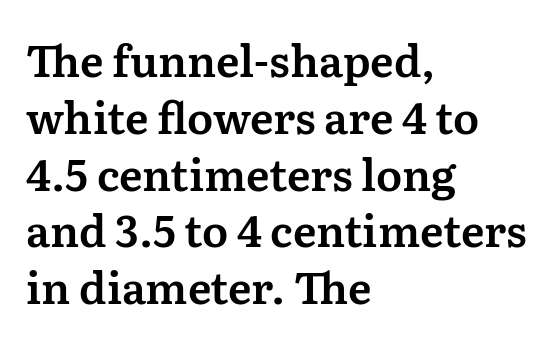
{"serif": "yes", "italic": "no", "width": "normal", "stroke_contrast": "medium", "x_height": "medium", "monospaced": "no", "underline": "no", "align": "left", "line_spacing": "normal", "line_spacing_ratio": 1.32, "letter_spacing": "normal", "letter_spacing_em": 0.0, "glyph_px": 43}
